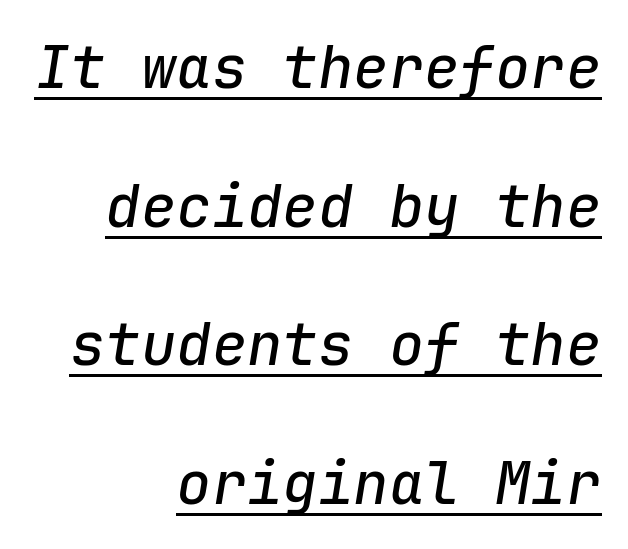
{"italic": "yes", "lean": "right", "slant_degrees": 9, "width": "normal", "stroke_contrast": "low", "x_height": "medium", "monospaced": "yes", "underline": "yes", "align": "right", "line_spacing": "loose", "line_spacing_ratio": 2.35, "letter_spacing": "normal", "letter_spacing_em": 0.0, "glyph_px": 59}
